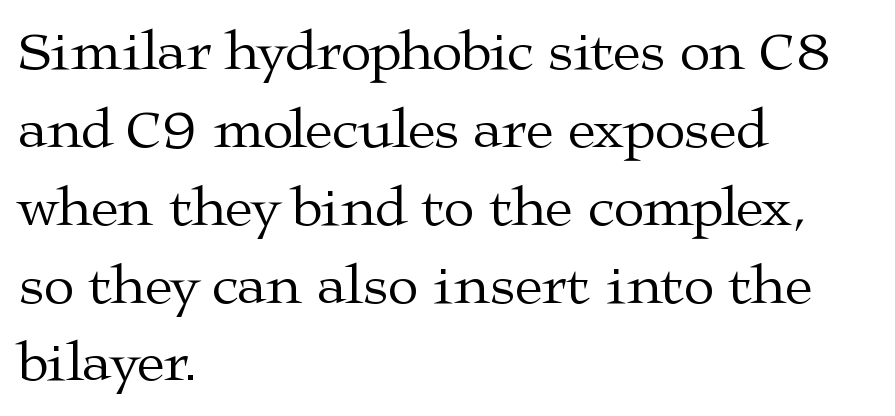
{"serif": "yes", "italic": "no", "bold": "no", "weight": "regular", "width": "wide", "stroke_contrast": "medium", "x_height": "medium", "monospaced": "no", "underline": "no", "align": "left", "line_spacing": "normal", "line_spacing_ratio": 1.39, "letter_spacing": "normal", "letter_spacing_em": 0.0, "glyph_px": 56}
